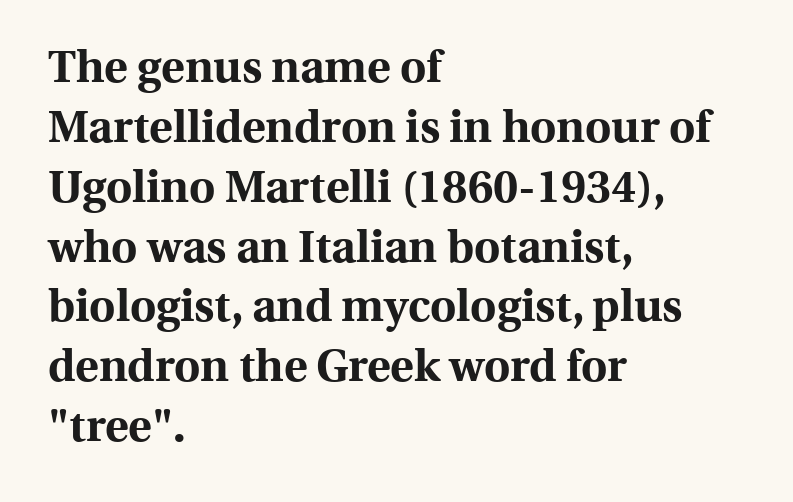
The typesetting leans heavy: a genuine bold. Upright lettering throughout. Is this a fixed-width face? No — the glyphs have proportional, varying widths. If you drew a ruler down the left edge, every line would touch it. Line spacing here is normal. This rendering leaves character spacing at its baseline value.
